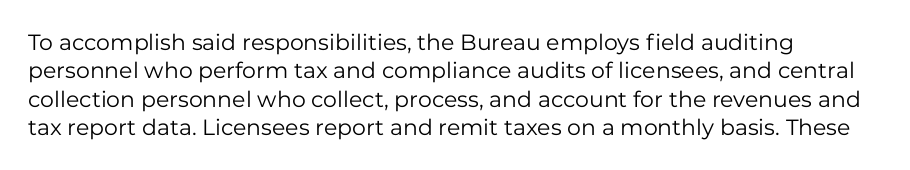
Q: Is the text bold? A: No.
Q: Is the text italic (slanted)? A: No, it is upright.
Q: Is the text underlined? A: No.
Q: How is the paragraph aligned? A: Left-aligned.
Q: Is the spacing between letters normal or unusually wide? A: Normal.
Q: Is the spacing between lines tight, normal or loose? A: Normal.
